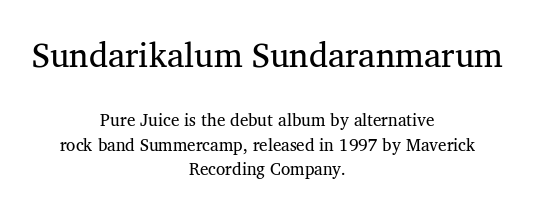
{"serif": "yes", "italic": "no", "width": "normal", "stroke_contrast": "medium", "x_height": "medium", "monospaced": "no", "underline": "no", "align": "center", "line_spacing": "normal", "line_spacing_ratio": 1.46, "letter_spacing": "normal", "letter_spacing_em": 0.0, "larger_block": "first", "size_ratio": 2.0, "glyph_px": 34}
